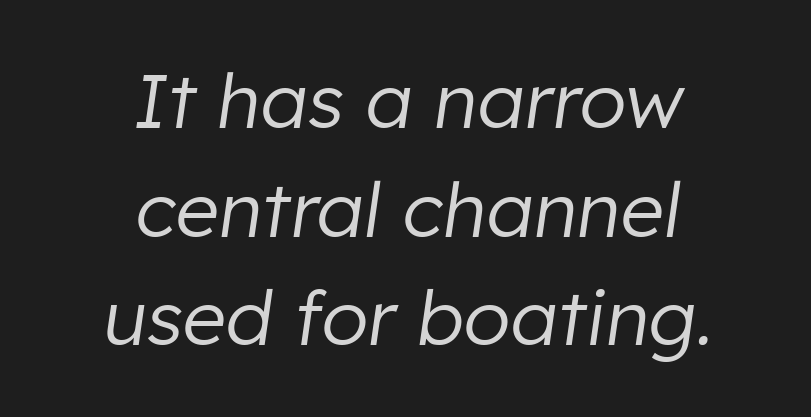
{"italic": "yes", "lean": "right", "slant_degrees": 8, "bold": "no", "weight": "regular", "width": "normal", "stroke_contrast": "low", "x_height": "medium", "monospaced": "no", "underline": "no", "align": "center", "line_spacing": "normal", "line_spacing_ratio": 1.43, "letter_spacing": "normal", "letter_spacing_em": 0.0, "glyph_px": 76}
